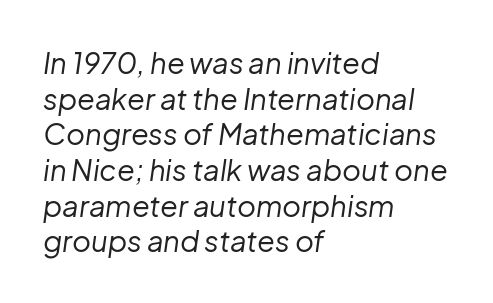
The image shows 29 px regular-weight type, italic (leaning right); set left-aligned, line spacing 1.23x, normal letter spacing, not underlined; low stroke contrast and a medium x-height.
